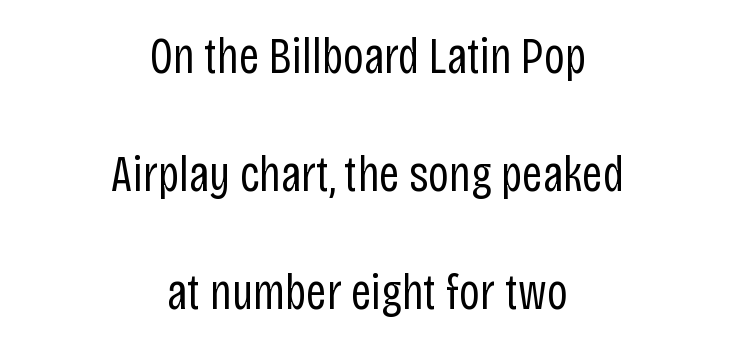
The image shows 51 px regular-weight, condensed sans-serif type, upright; set centered, loose line spacing (2.31x), normal letter spacing, not underlined; low stroke contrast and a large x-height.
